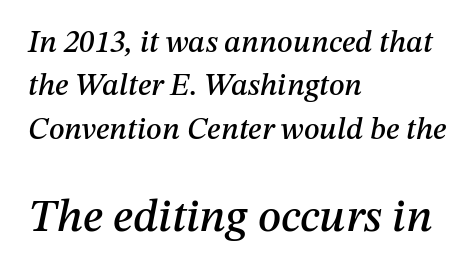
{"italic": "yes", "lean": "right", "slant_degrees": 12, "width": "normal", "stroke_contrast": "medium", "x_height": "medium", "monospaced": "no", "underline": "no", "align": "left", "line_spacing": "normal", "line_spacing_ratio": 1.4, "letter_spacing": "normal", "letter_spacing_em": 0.0, "larger_block": "second", "size_ratio": 1.48, "glyph_px": 46}
